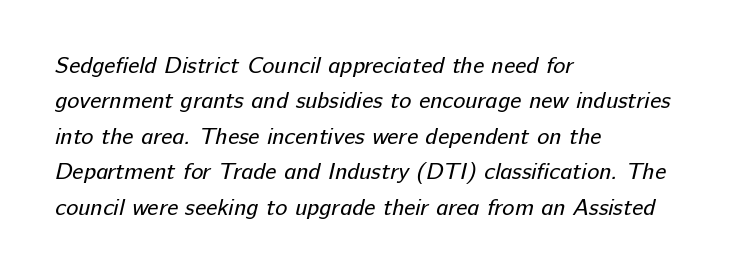
Every row of glyphs begins at an identical x-position on the left. What stands out about the letter spacing? Nothing — it is the standard amount. Regarding leading, the lines here are spaced in the standard way. Weight: in the light-to-regular range. The space directly below the letters is spotless.
